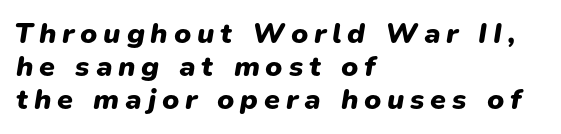
The image shows 29 px heavy type, italic (leaning right); set left-aligned, tight line spacing (1.14x), unusually wide letter spacing (+0.2 em), not underlined; low stroke contrast and a medium x-height.
